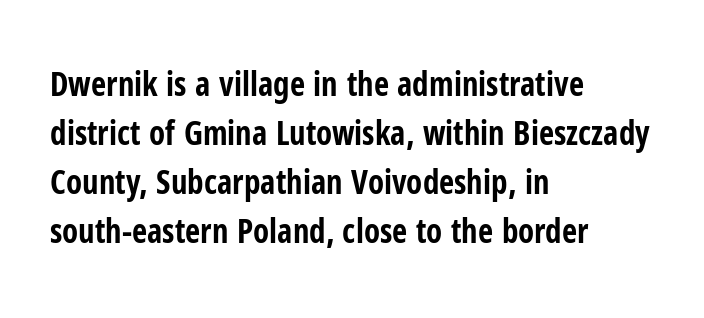
Q: Is the text bold? A: Yes.
Q: Is the text italic (slanted)? A: No, it is upright.
Q: Is the typeface a serif or a sans-serif typeface? A: Sans-serif.
Q: Is the text underlined? A: No.
Q: How is the paragraph aligned? A: Left-aligned.
Q: Is the spacing between letters normal or unusually wide? A: Normal.
Q: Is the spacing between lines tight, normal or loose? A: Normal.
Q: Width (condensed, normal, or wide)? A: Condensed.
Q: Stroke contrast? A: Low.
Q: x-height? A: Medium.
Q: Monospaced? A: No.
